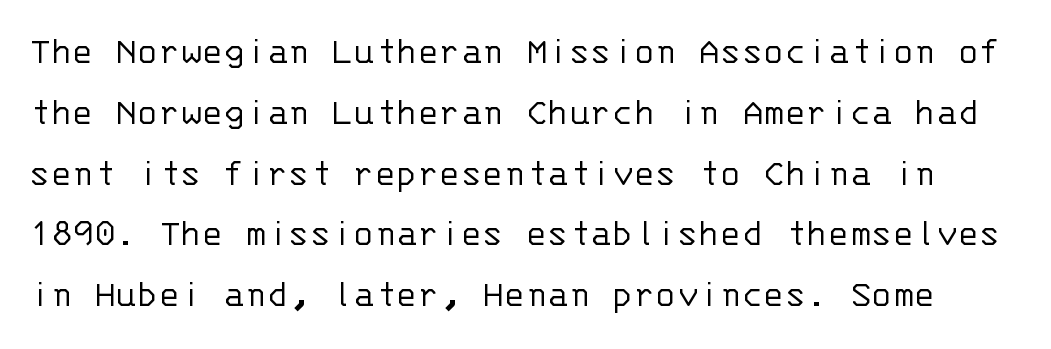
{"serif": "no", "italic": "no", "bold": "no", "weight": "light", "width": "normal", "stroke_contrast": "low", "x_height": "large", "monospaced": "yes", "underline": "no", "line_spacing": "normal", "line_spacing_ratio": 1.52, "letter_spacing": "normal", "letter_spacing_em": 0.0, "glyph_px": 40}
